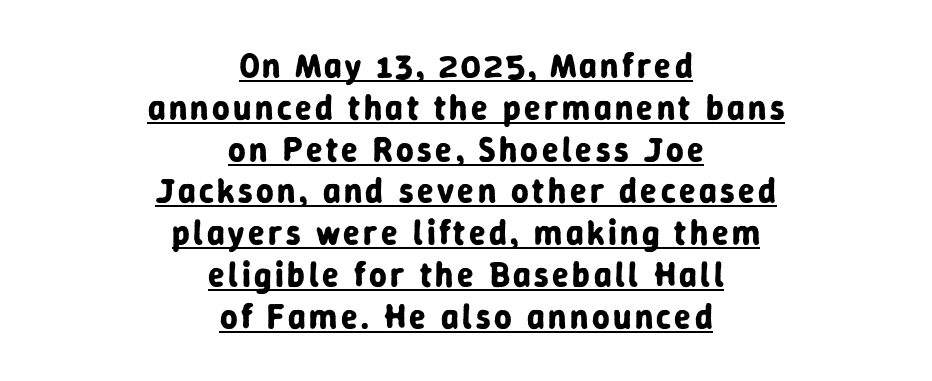
The image shows 34 px bold sans-serif type, upright; set centered, line spacing 1.23x, underlined; low stroke contrast and a medium x-height.
